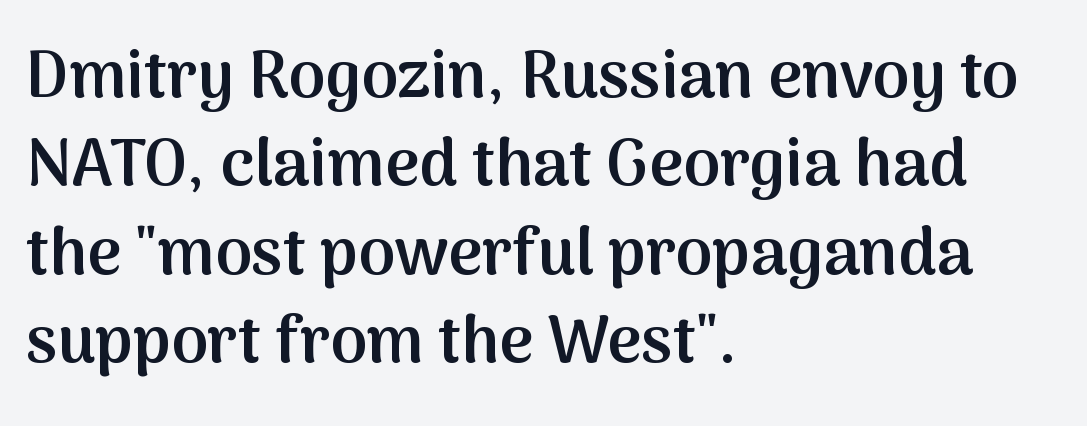
The image shows 66 px semibold sans-serif type, upright; set left-aligned, normal line spacing (1.34x), normal letter spacing, not underlined; medium stroke contrast and a medium x-height.
